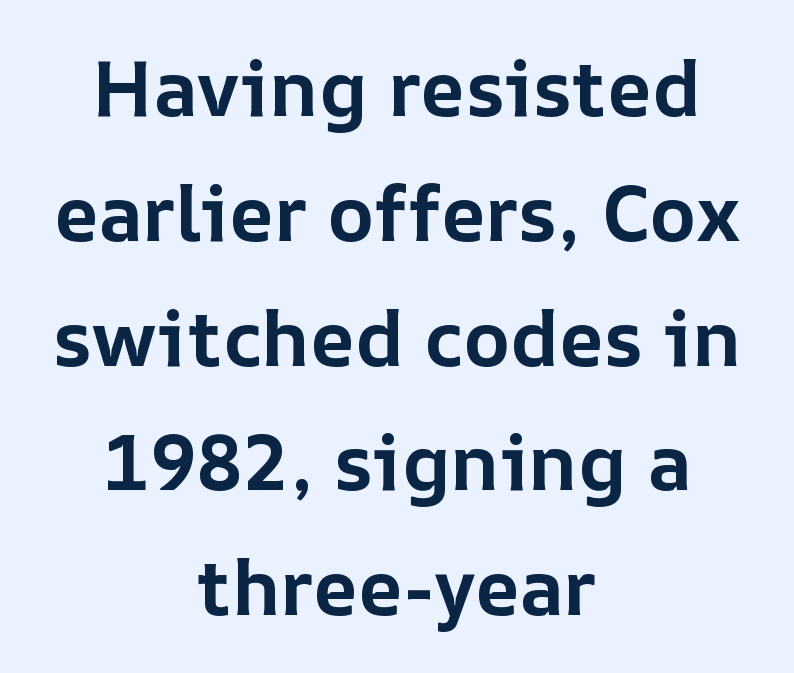
A centered setting, common on invitations and titles, is used for this passage. Ordinary non-slanted type is in use. Does the weight exceed regular? Yes, all the way to bold. Notice how descenders clear the ascenders below comfortably — that's standard leading. Each word holds together tightly as a unit, with standard inter-letter gaps. Is this a fixed-width face? No — the glyphs have proportional, varying widths.
